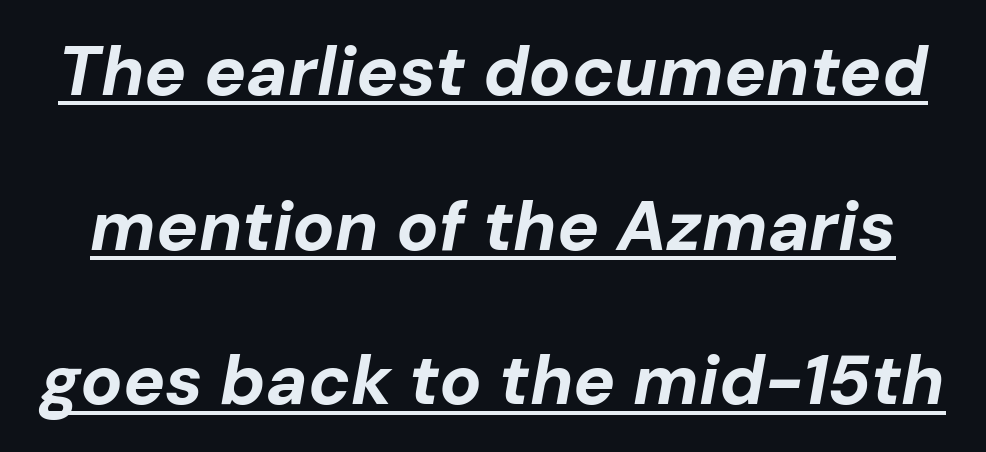
The image shows 70 px bold type, italic (leaning right); set loose line spacing (2.21x), normal letter spacing, underlined; low stroke contrast and a medium x-height.
